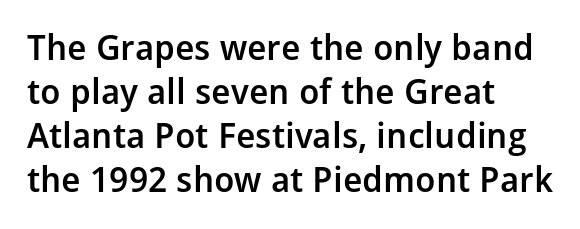
Q: Is the text bold? A: Semi-bold.
Q: Is the text italic (slanted)? A: No, it is upright.
Q: Is the typeface a serif or a sans-serif typeface? A: Sans-serif.
Q: Is the text underlined? A: No.
Q: How is the paragraph aligned? A: Left-aligned.
Q: Is the spacing between letters normal or unusually wide? A: Normal.
Q: Is the spacing between lines tight, normal or loose? A: Normal.
Q: Width (condensed, normal, or wide)? A: Normal.
Q: Stroke contrast? A: Low.
Q: x-height? A: Medium.
Q: Monospaced? A: No.
